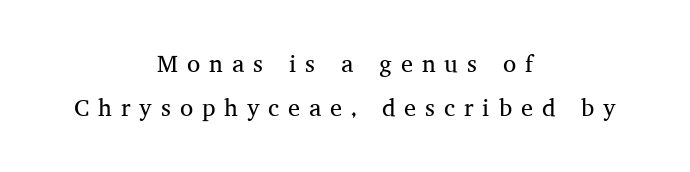
The passage shown is not underscored anywhere. Tracking value appears strongly positive — letters spread wide. Each line is balanced around a shared central axis. A light-to-regular cut is what we see here. Ordinary non-slanted type is in use.
